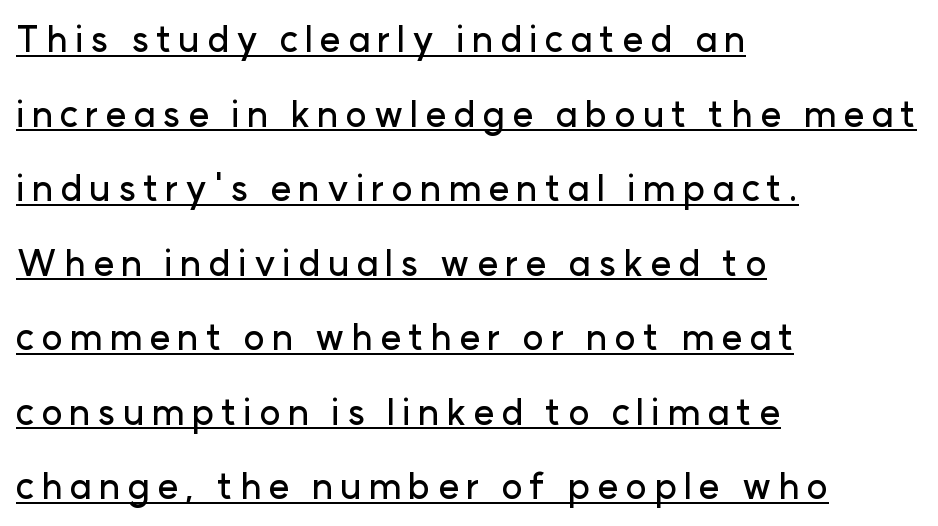
The image shows 36 px sans-serif type, upright; set left-aligned, loose line spacing (2.07x), underlined; low stroke contrast and a medium x-height.
